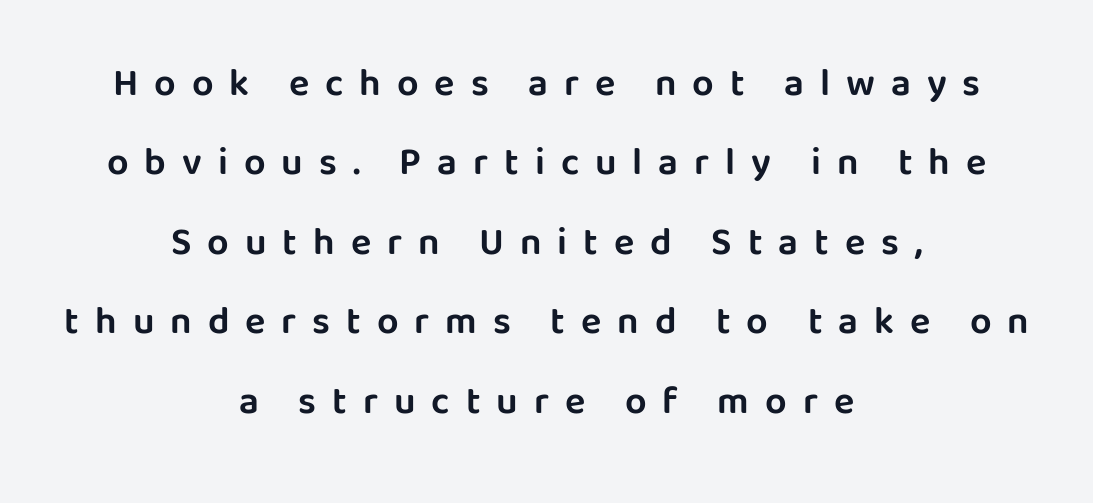
A student would call this center alignment; a typographer would say set centered. Does the lettering tilt? It doesn't — this is upright. Is this a fixed-width face? No — the glyphs have proportional, varying widths. Unmarked baselines from the first word to the last.
